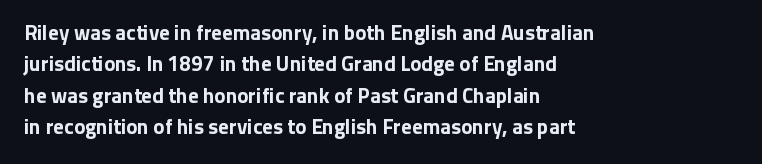
Q: Is the text bold? A: Yes.
Q: Is the text italic (slanted)? A: No, it is upright.
Q: Is the text underlined? A: No.
Q: How is the paragraph aligned? A: Left-aligned.
Q: Is the spacing between letters normal or unusually wide? A: Normal.
Q: Is the spacing between lines tight, normal or loose? A: Normal.
